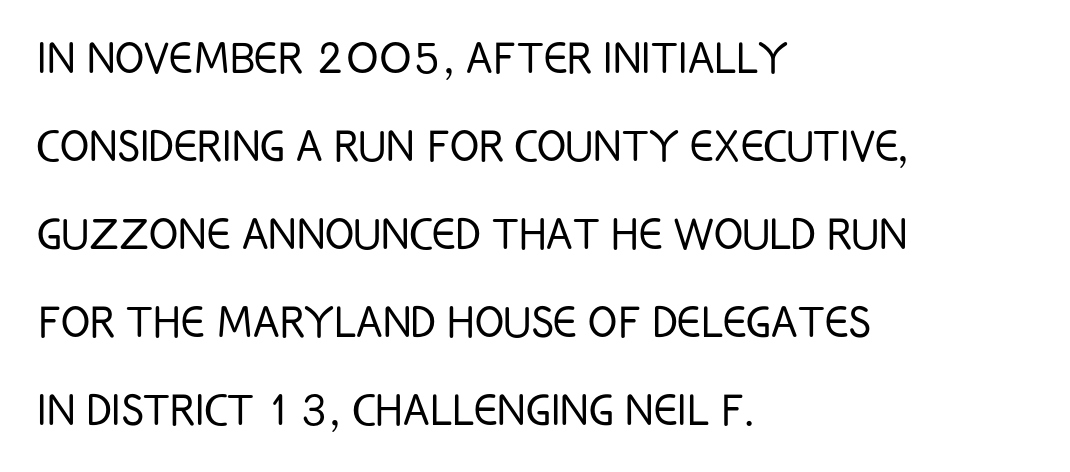
The image shows 54 px light, condensed sans-serif type, upright; set left-aligned, normal line spacing (1.63x), normal letter spacing, not underlined; low stroke contrast and a large x-height.
